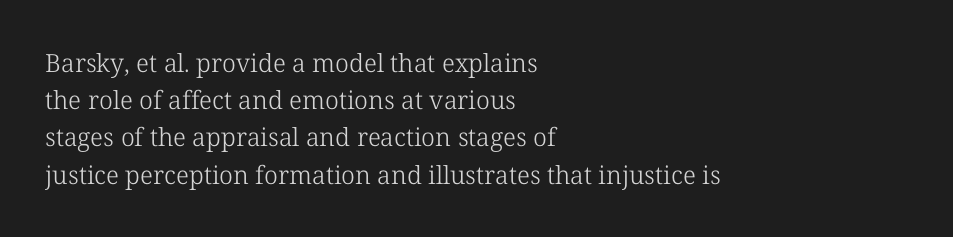
The image shows 25 px text type, upright; set left-aligned, normal line spacing (1.49x), normal letter spacing, not underlined.
